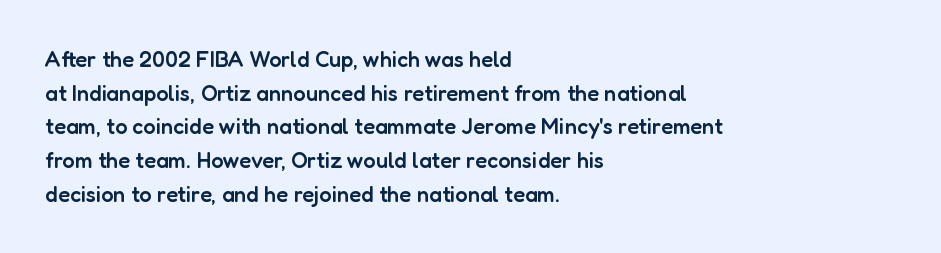
Every character sits straight up, as roman type does. Does extra space separate the letters? No, they use regular spacing. A somewhat darkened texture: the type is semibold rather than bold. A typesetter would call this leading conventional body-copy spacing.
